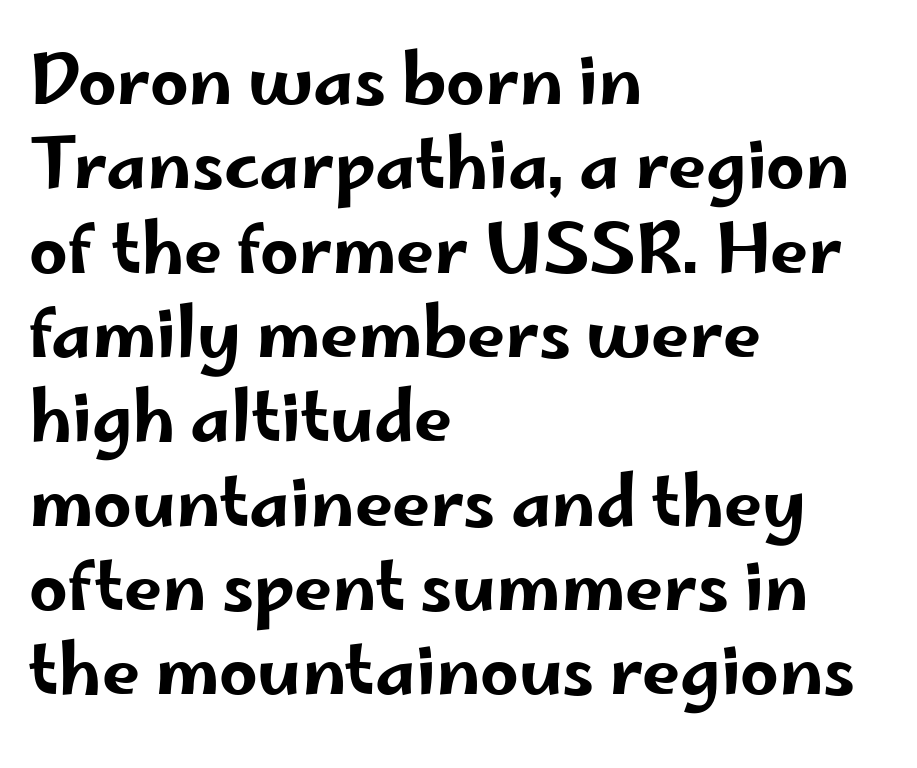
The image shows 68 px wide sans-serif type, upright; set left-aligned, line spacing 1.24x, normal letter spacing, not underlined; low stroke contrast and a small x-height.
